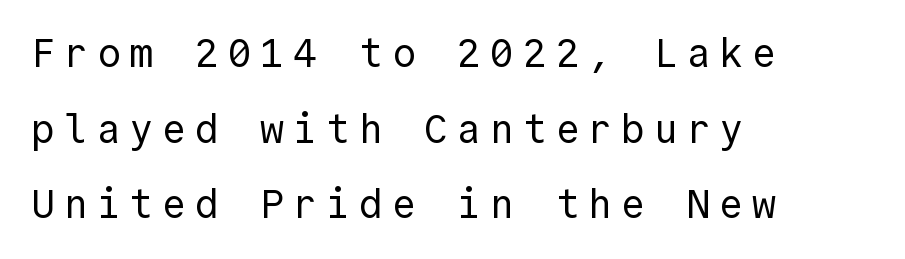
The face used here is monospaced, like something from a code editor. The letterforms stand isolated, each surrounded by extra space. The font's upright variant was chosen for this text. This reads as an unemphasized weight, regular at the heaviest. Descenders are the only things crossing below the line.
